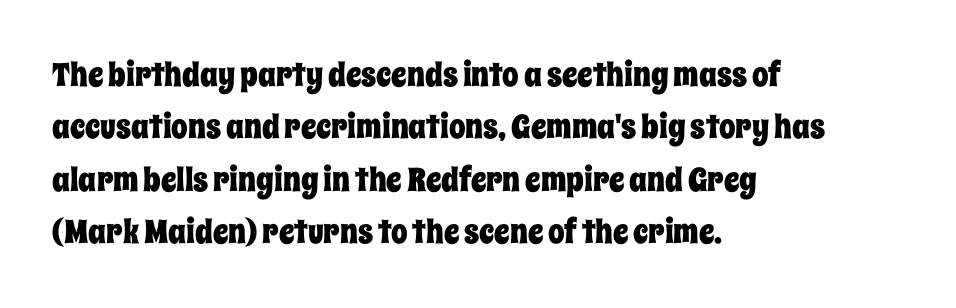
Teacher's note: observe the even left margin — that is flush-left alignment. Note the varied advance widths — an 'i' is clearly narrower than an 'm'. Check the space under the baseline: it is left empty. This rendering leaves character spacing at its baseline value.
